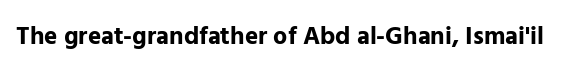
Q: Is the text bold? A: Yes.
Q: Is the text italic (slanted)? A: No, it is upright.
Q: Is the text underlined? A: No.
Q: Is the spacing between letters normal or unusually wide? A: Normal.
